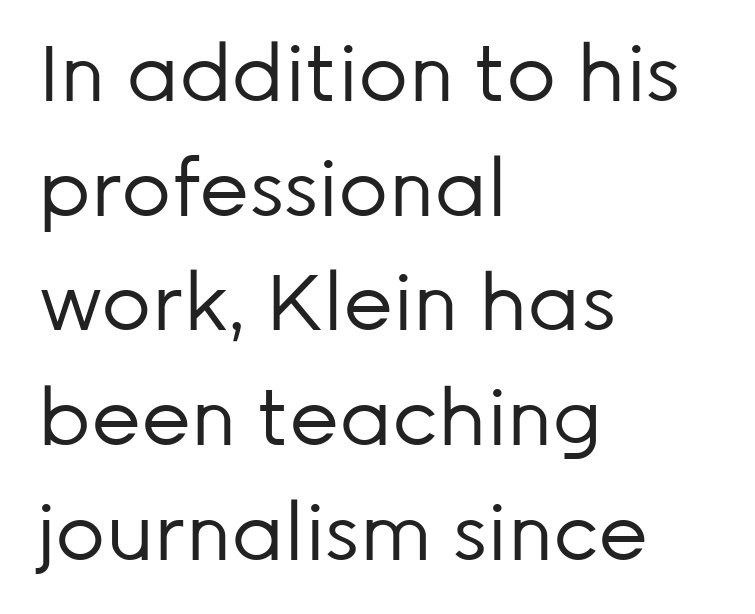
{"serif": "no", "italic": "no", "bold": "no", "weight": "regular", "width": "normal", "stroke_contrast": "low", "x_height": "medium", "monospaced": "no", "underline": "no", "align": "left", "line_spacing": "normal", "line_spacing_ratio": 1.47, "letter_spacing": "normal", "letter_spacing_em": 0.0, "glyph_px": 78}
